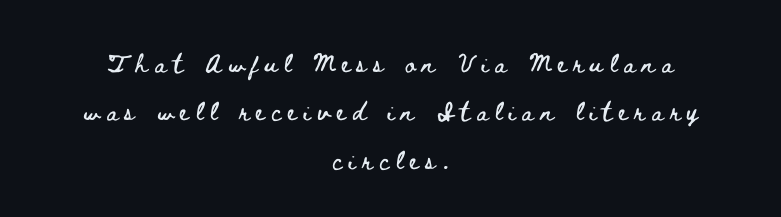
The image shows 24 px text type; set centered, loose line spacing (2.02x), unusually wide letter spacing (+0.28 em), not underlined.
